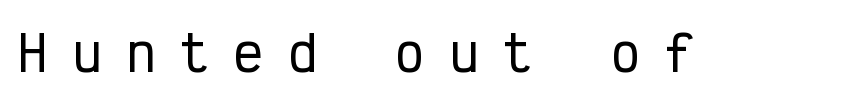
Nothing sits at the stroke ends, so this counts as sans-serif. This rendering widens character spacing well past its baseline value. The specimen reads as upright at a glance. The rendering uses typewriter-style spacing with identical character cells.
